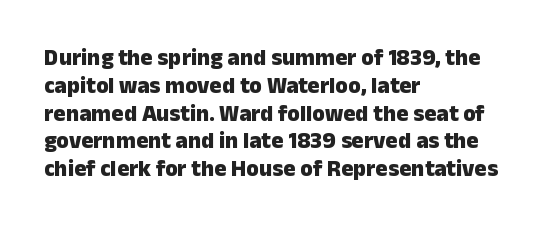
{"italic": "no", "bold": "yes", "underline": "no", "align": "left", "line_spacing_ratio": 1.21, "letter_spacing": "normal", "letter_spacing_em": 0.0, "glyph_px": 23}
